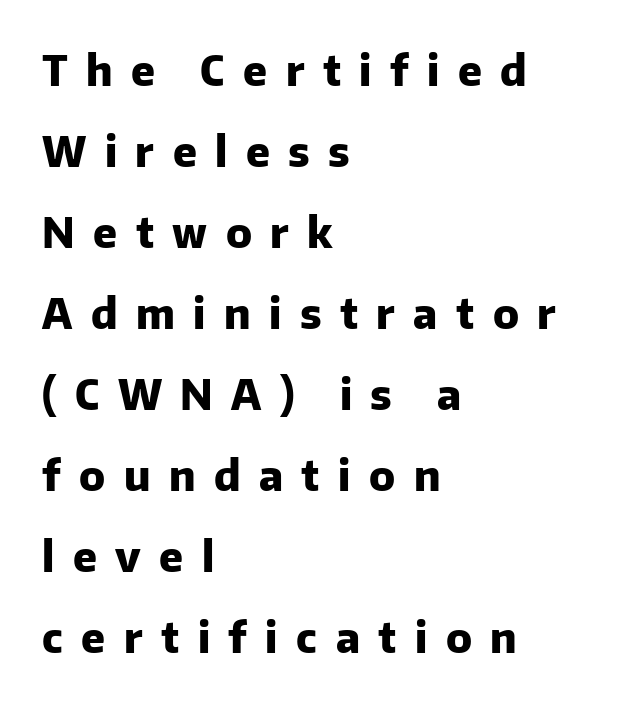
Students, this is bold: see how much ink each stroke carries. A typesetter would mark this as roman, not italic. What kind of face is this? One without serifs — a sans. Reading down the block, your eye returns to a fixed left position each line.
